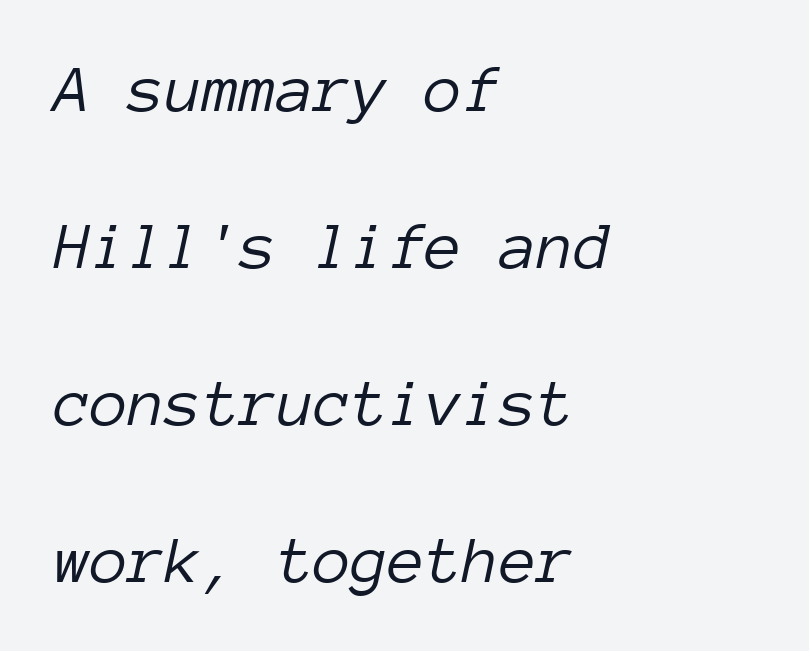
{"italic": "yes", "lean": "right", "slant_degrees": 12, "bold": "no", "weight": "light", "width": "normal", "stroke_contrast": "low", "x_height": "medium", "monospaced": "yes", "underline": "no", "align": "left", "line_spacing": "loose", "line_spacing_ratio": 2.31, "letter_spacing": "normal", "letter_spacing_em": 0.0, "glyph_px": 68}
